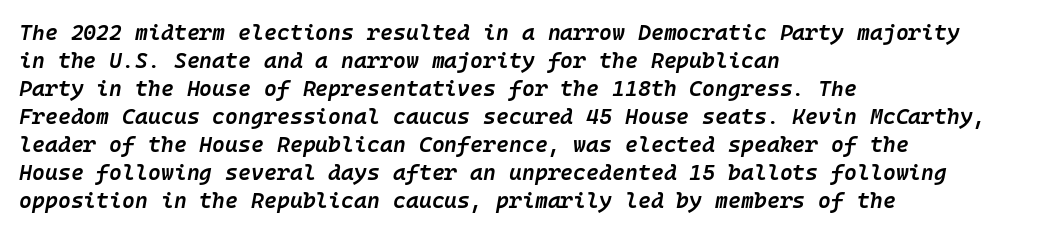
Q: Is the text bold? A: Semi-bold.
Q: Is the text italic (slanted)? A: Yes, it leans right by about 10 degrees.
Q: Is the text underlined? A: No.
Q: How is the paragraph aligned? A: Left-aligned.
Q: Is the spacing between letters normal or unusually wide? A: Normal.
Q: Is the spacing between lines tight, normal or loose? A: Normal.
